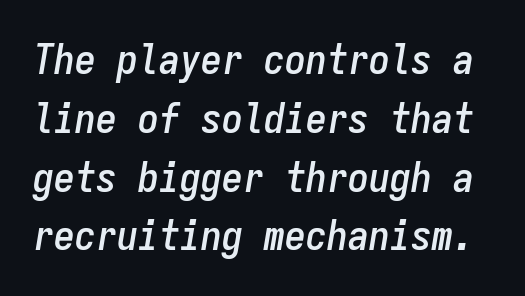
The image shows 42 px condensed type, italic (leaning right), monospaced; set normal line spacing (1.4x), normal letter spacing, not underlined; low stroke contrast and a medium x-height.
